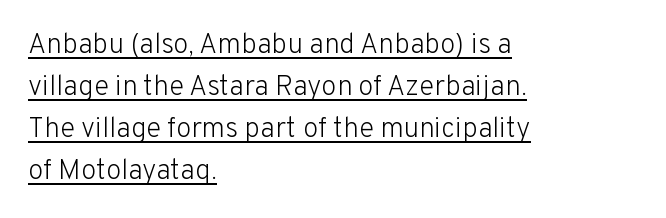
Varying glyph widths throughout — classic text-font behaviour. Is there any slant? The stems are plumb. This sample uses a sans-serif face. Left-aligned paragraph, ragged on the right.
